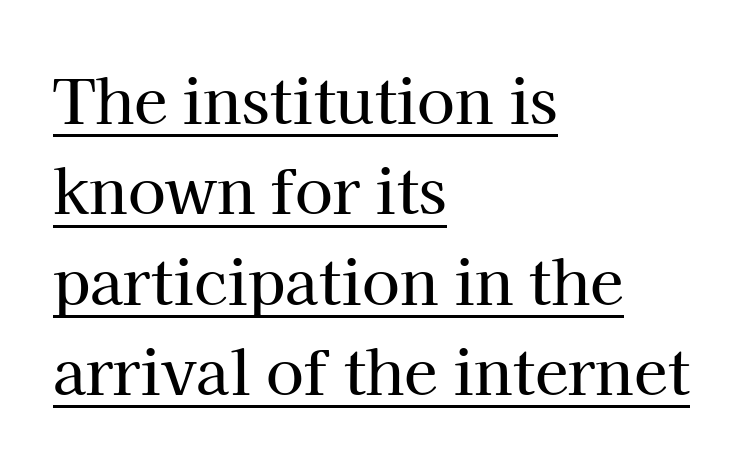
Q: Is the text italic (slanted)? A: No, it is upright.
Q: Is the typeface a serif or a sans-serif typeface? A: Serif.
Q: Is the text underlined? A: Yes.
Q: How is the paragraph aligned? A: Left-aligned.
Q: Is the spacing between letters normal or unusually wide? A: Normal.
Q: Is the spacing between lines tight, normal or loose? A: Normal.
Q: Width (condensed, normal, or wide)? A: Normal.
Q: Stroke contrast? A: High.
Q: x-height? A: Medium.
Q: Monospaced? A: No.
